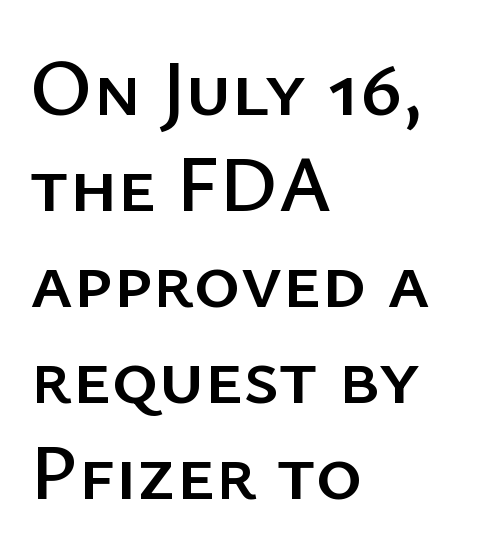
Q: Is the text italic (slanted)? A: No, it is upright.
Q: Is the typeface a serif or a sans-serif typeface? A: Sans-serif.
Q: Is the text underlined? A: No.
Q: How is the paragraph aligned? A: Left-aligned.
Q: Is the spacing between letters normal or unusually wide? A: Normal.
Q: Width (condensed, normal, or wide)? A: Normal.
Q: Stroke contrast? A: Low.
Q: x-height? A: Medium.
Q: Monospaced? A: No.
